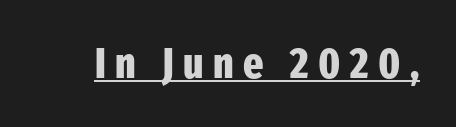
Q: Is the text bold? A: Yes.
Q: Is the text italic (slanted)? A: No, it is upright.
Q: Is the typeface a serif or a sans-serif typeface? A: Sans-serif.
Q: Is the text underlined? A: Yes.
Q: Is the spacing between letters normal or unusually wide? A: Unusually wide.
Q: Width (condensed, normal, or wide)? A: Condensed.
Q: Stroke contrast? A: Low.
Q: x-height? A: Medium.
Q: Monospaced? A: No.
